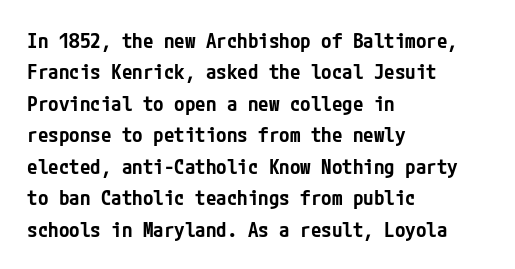
The image shows 21 px text type, upright; set left-aligned, normal line spacing (1.5x), normal letter spacing, not underlined.
